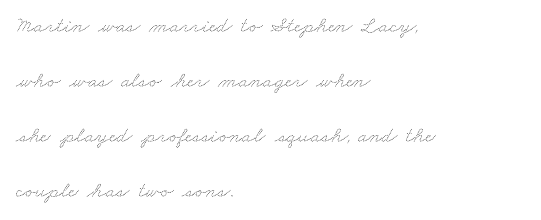
The image shows 22 px text type; set left-aligned, loose line spacing (2.5x), normal letter spacing, not underlined.
